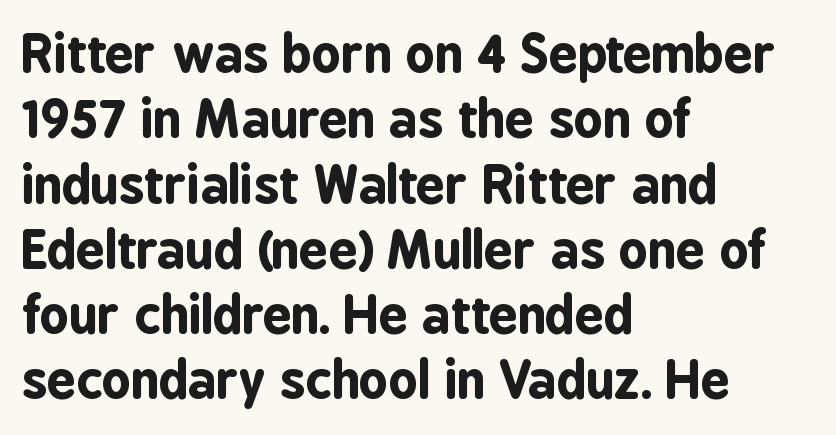
Q: Is the text bold? A: Yes.
Q: Is the text italic (slanted)? A: No, it is upright.
Q: Is the typeface a serif or a sans-serif typeface? A: Sans-serif.
Q: Is the text underlined? A: No.
Q: How is the paragraph aligned? A: Left-aligned.
Q: Is the spacing between letters normal or unusually wide? A: Normal.
Q: Is the spacing between lines tight, normal or loose? A: Normal.
Q: Width (condensed, normal, or wide)? A: Condensed.
Q: Stroke contrast? A: Low.
Q: x-height? A: Medium.
Q: Monospaced? A: No.
